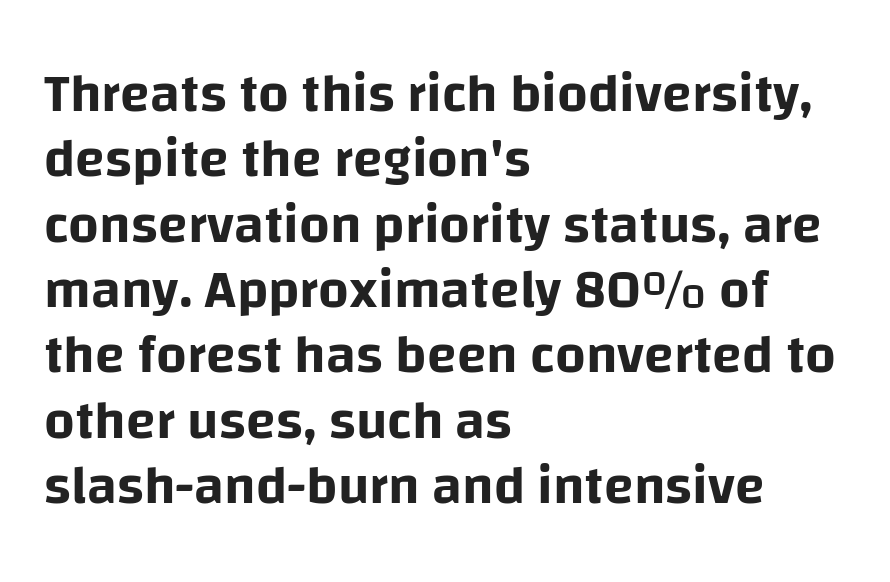
The image shows 54 px sans-serif type, upright; set left-aligned, line spacing 1.21x, normal letter spacing, not underlined; low stroke contrast and a large x-height.
